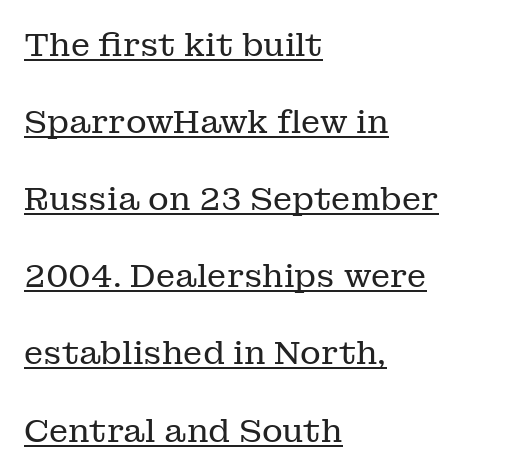
{"serif": "yes", "italic": "no", "bold": "no", "weight": "regular", "width": "normal", "stroke_contrast": "low", "x_height": "medium", "monospaced": "no", "underline": "yes", "align": "left", "line_spacing": "loose", "line_spacing_ratio": 2.41, "letter_spacing": "normal", "letter_spacing_em": 0.0, "glyph_px": 32}
